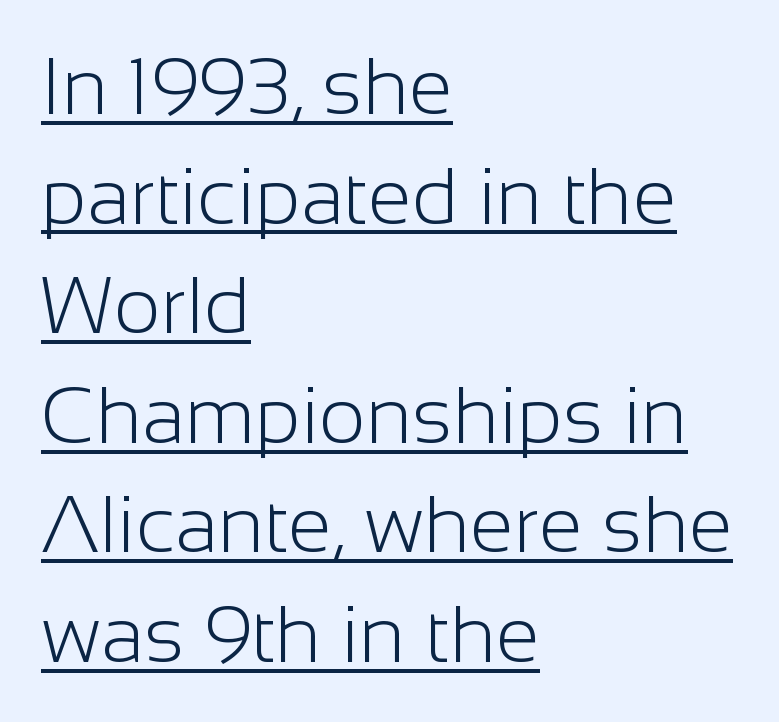
The paragraph shown leans on its left margin. Examine the stroke ends and you'll find no serifs. Notice how the stems are strictly vertical — no italics here. The typesetter has applied underlining to the passage shown.
